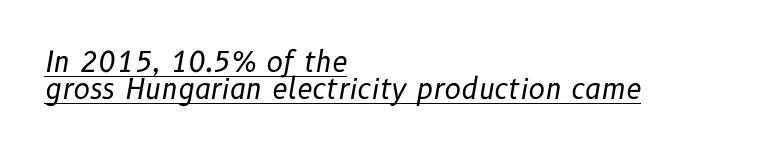
In terms of posture, this sample is oblique. One-word summary of the alignment: left. There is no visible air inserted between adjacent glyphs. The rendered words wear a rule along their underside.
